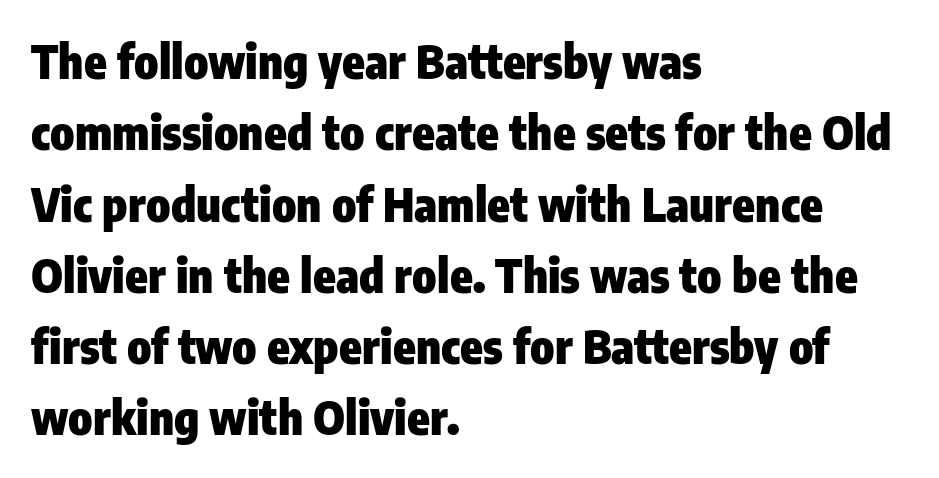
Q: Is the text bold? A: Yes.
Q: Is the text italic (slanted)? A: No, it is upright.
Q: Is the typeface a serif or a sans-serif typeface? A: Sans-serif.
Q: Is the text underlined? A: No.
Q: How is the paragraph aligned? A: Left-aligned.
Q: Is the spacing between letters normal or unusually wide? A: Normal.
Q: Is the spacing between lines tight, normal or loose? A: Normal.
Q: Width (condensed, normal, or wide)? A: Condensed.
Q: Stroke contrast? A: Low.
Q: x-height? A: Medium.
Q: Monospaced? A: No.
